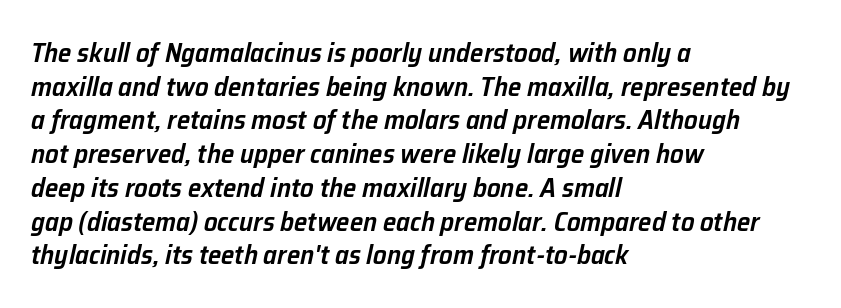
Q: Is the text bold? A: Semi-bold.
Q: Is the text italic (slanted)? A: Yes, it leans right by about 12 degrees.
Q: Is the text underlined? A: No.
Q: How is the paragraph aligned? A: Left-aligned.
Q: Is the spacing between letters normal or unusually wide? A: Normal.
Q: Is the spacing between lines tight, normal or loose? A: Normal.
